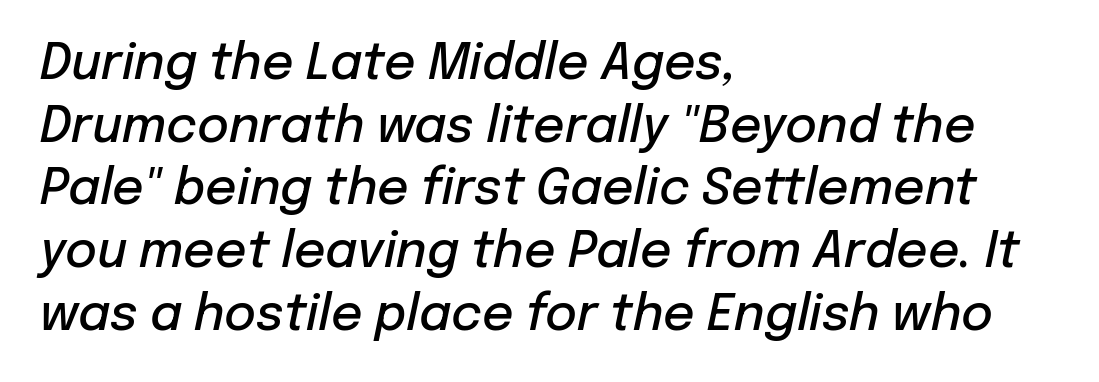
{"italic": "yes", "lean": "right", "slant_degrees": 12, "bold": "semi", "weight": "semibold", "width": "normal", "stroke_contrast": "low", "x_height": "medium", "monospaced": "no", "underline": "no", "align": "left", "line_spacing": "normal", "line_spacing_ratio": 1.28, "letter_spacing": "normal", "letter_spacing_em": 0.0, "glyph_px": 49}
